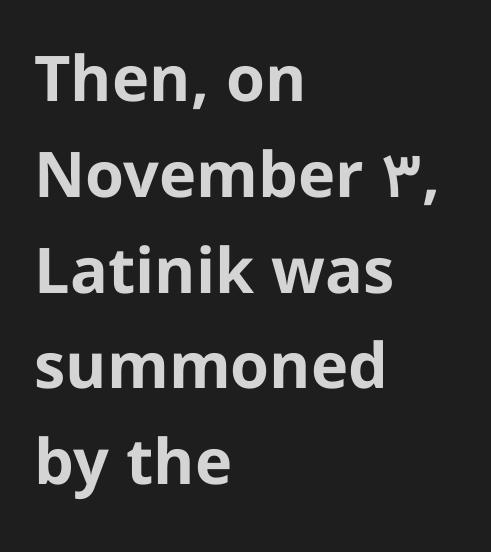
Spacing verdict: proportional, widths tailored to each character. Does the weight exceed regular? Yes, all the way to bold. Tall strokes in this sample are plumb rather than angled. Look at the bottom of the vertical strokes: they stop flat, with no serifs. Notice how descenders clear the ascenders below comfortably — that's standard leading.
